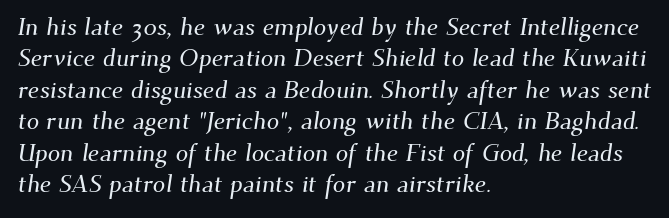
{"underline": "no", "align": "left", "line_spacing": "normal", "line_spacing_ratio": 1.26, "letter_spacing": "normal", "letter_spacing_em": 0.0, "glyph_px": 25}
